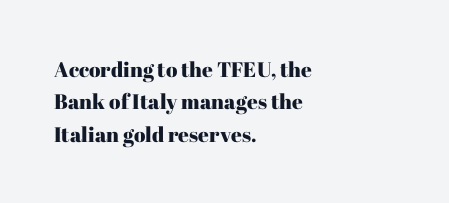
{"italic": "no", "underline": "no", "align": "left", "line_spacing": "normal", "line_spacing_ratio": 1.54, "letter_spacing": "normal", "letter_spacing_em": 0.0, "glyph_px": 21}
